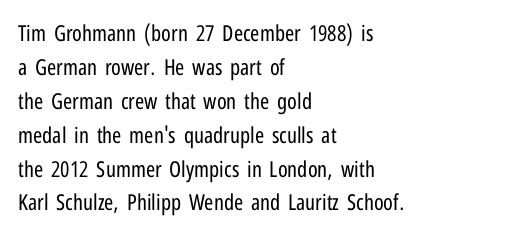
The image shows 22 px text type, upright; set left-aligned, normal line spacing (1.54x), normal letter spacing, not underlined.
